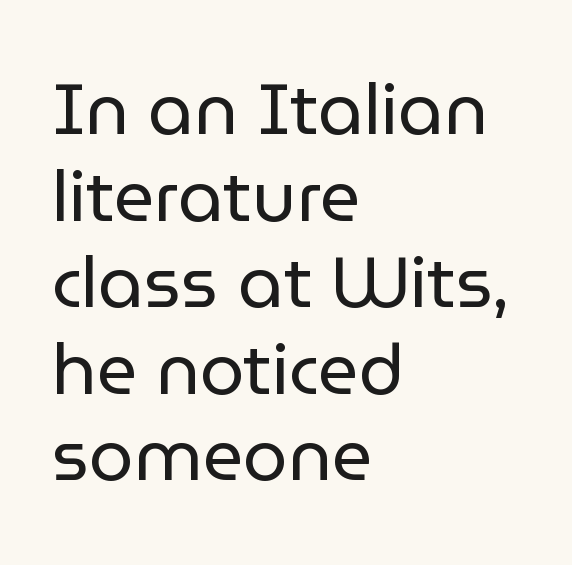
Q: Is the text bold? A: No.
Q: Is the text italic (slanted)? A: No, it is upright.
Q: Is the typeface a serif or a sans-serif typeface? A: Sans-serif.
Q: Is the text underlined? A: No.
Q: How is the paragraph aligned? A: Left-aligned.
Q: Is the spacing between letters normal or unusually wide? A: Normal.
Q: Width (condensed, normal, or wide)? A: Normal.
Q: Stroke contrast? A: Low.
Q: x-height? A: Medium.
Q: Monospaced? A: No.
